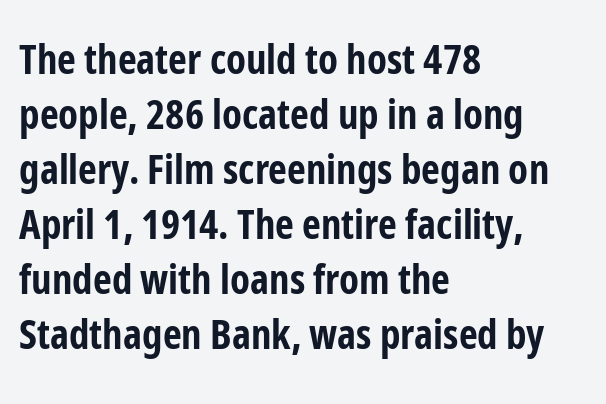
Spacing verdict: proportional, widths tailored to each character. The glyphs in this specimen are sans serif. Underline: absent. The gaps between neighbouring characters are ordinary and unremarkable. In CSS terms this would be text-align: left.
